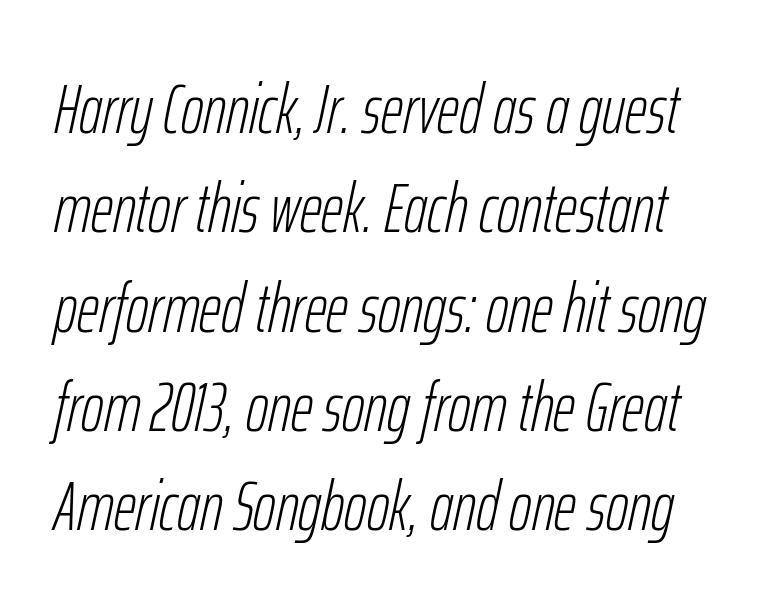
The image shows 69 px light, condensed type, italic (leaning right); set normal line spacing (1.44x), normal letter spacing, not underlined; low stroke contrast and a medium x-height.
